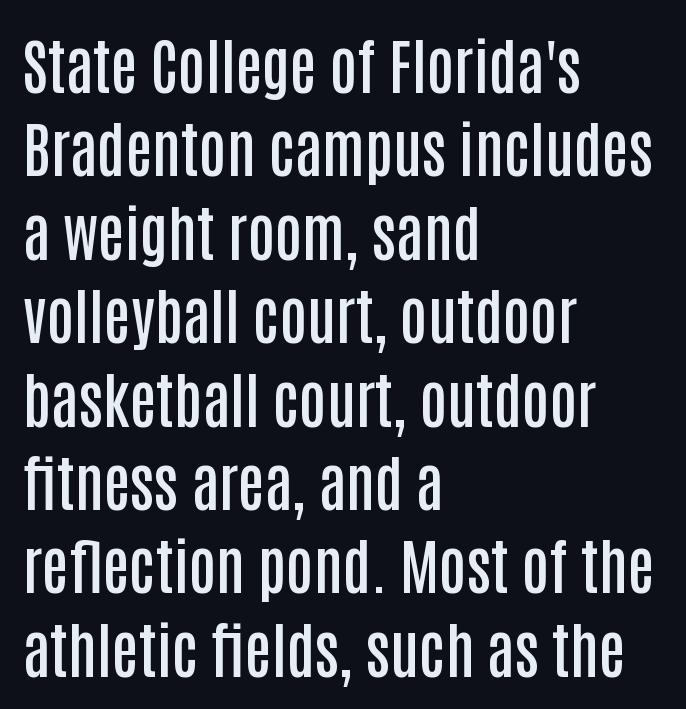
Q: Is the text bold? A: Semi-bold.
Q: Is the text italic (slanted)? A: No, it is upright.
Q: Is the typeface a serif or a sans-serif typeface? A: Sans-serif.
Q: Is the text underlined? A: No.
Q: How is the paragraph aligned? A: Left-aligned.
Q: Is the spacing between letters normal or unusually wide? A: Normal.
Q: Is the spacing between lines tight, normal or loose? A: Normal.
Q: Width (condensed, normal, or wide)? A: Condensed.
Q: Stroke contrast? A: Low.
Q: x-height? A: Large.
Q: Monospaced? A: No.
